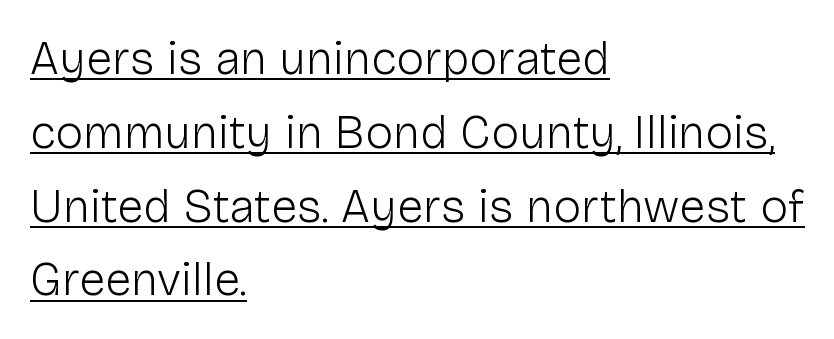
Compared with a centered layout, this one pins lines to the left instead. Reading down the column, the eye jumps a familiar distance to each next line. Serifs: no, the terminals of the letterforms are clean. Underlined type. Ascenders rise straight up at ninety degrees.
